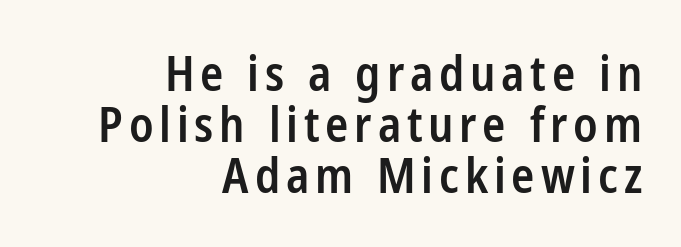
{"serif": "no", "italic": "no", "bold": "semi", "weight": "semibold", "width": "condensed", "stroke_contrast": "low", "x_height": "medium", "monospaced": "no", "underline": "no", "align": "right", "line_spacing": "tight", "line_spacing_ratio": 1.06, "glyph_px": 48}
